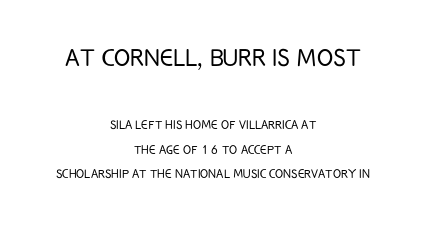
Students, observe: this is what conventionally led text looks like. The space directly below the letters is spotless. This sample uses an upright cut, with every glyph sitting square on the baseline. Which margin do the lines hug? Neither — every line sits in the middle.
